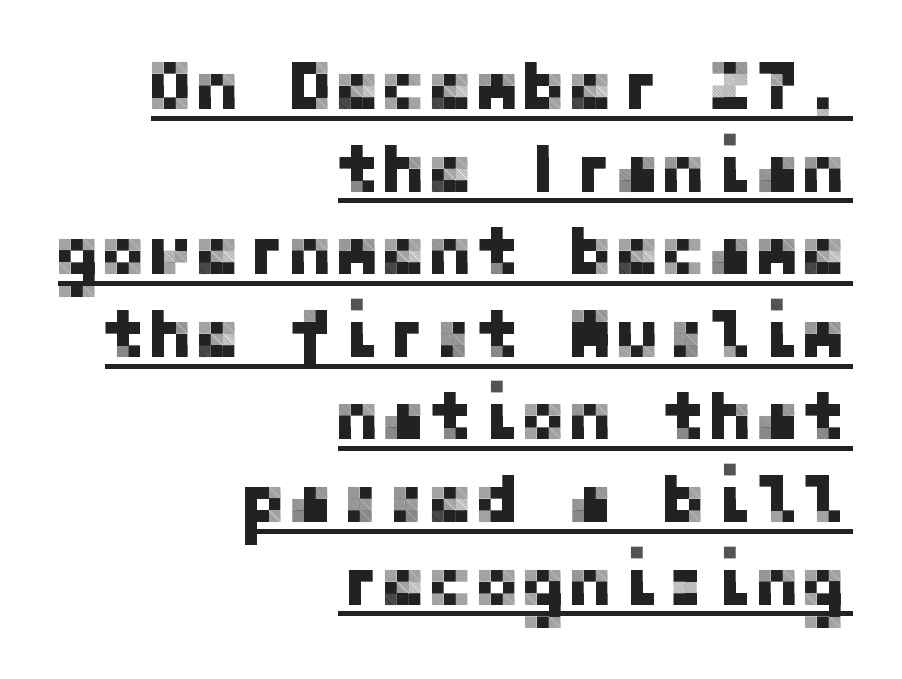
Are there feet on the stems? There aren't — it's a sans. Vertical strokes here are truly vertical. Every row of glyphs terminates at an identical x-position on the right. The string is rendered with underlining switched on. No extra tracking has been applied to these lines.
